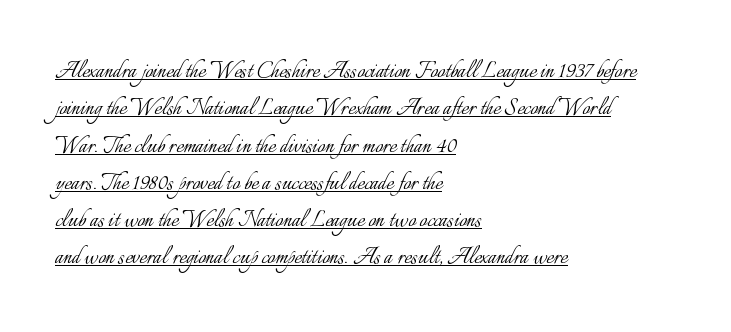
{"bold": "no", "underline": "yes", "align": "left", "line_spacing": "normal", "line_spacing_ratio": 1.38, "letter_spacing": "normal", "letter_spacing_em": 0.0, "glyph_px": 27}
